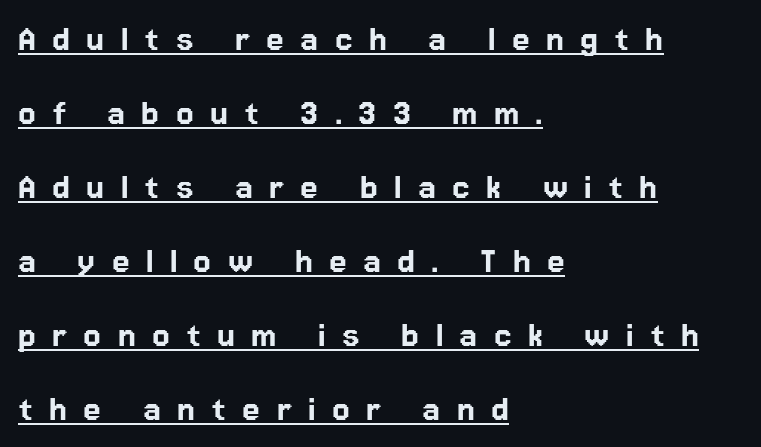
{"serif": "no", "italic": "no", "width": "normal", "stroke_contrast": "low", "x_height": "medium", "monospaced": "no", "underline": "yes", "align": "left", "line_spacing_ratio": 1.85, "letter_spacing": "wide", "letter_spacing_em": 0.41, "glyph_px": 40}
